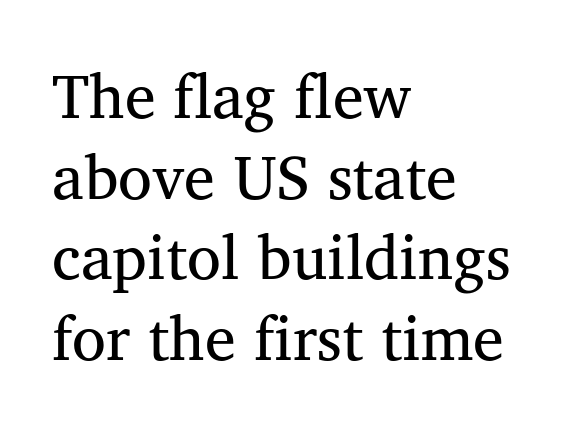
The image shows 62 px serif type; set left-aligned, normal line spacing (1.3x), normal letter spacing, not underlined; medium stroke contrast and a medium x-height.
